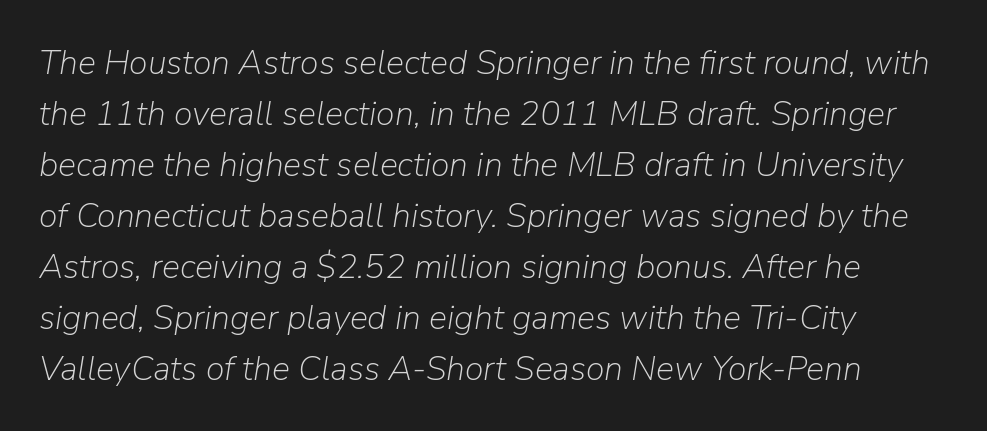
{"italic": "yes", "lean": "right", "slant_degrees": 9, "bold": "no", "weight": "light", "width": "normal", "stroke_contrast": "low", "x_height": "medium", "monospaced": "no", "underline": "no", "align": "left", "line_spacing": "normal", "line_spacing_ratio": 1.5, "letter_spacing": "normal", "letter_spacing_em": 0.0, "glyph_px": 34}
